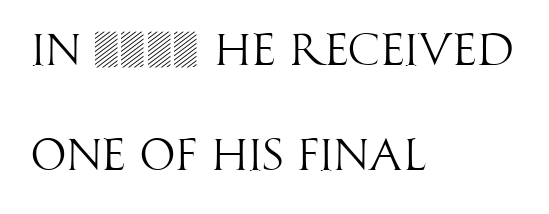
Q: Is the text bold? A: No.
Q: Is the text italic (slanted)? A: No, it is upright.
Q: Is the typeface a serif or a sans-serif typeface? A: Sans-serif.
Q: Is the text underlined? A: No.
Q: How is the paragraph aligned? A: Left-aligned.
Q: Is the spacing between letters normal or unusually wide? A: Normal.
Q: Is the spacing between lines tight, normal or loose? A: Loose.
Q: Width (condensed, normal, or wide)? A: Condensed.
Q: Stroke contrast? A: High.
Q: x-height? A: Large.
Q: Monospaced? A: No.
